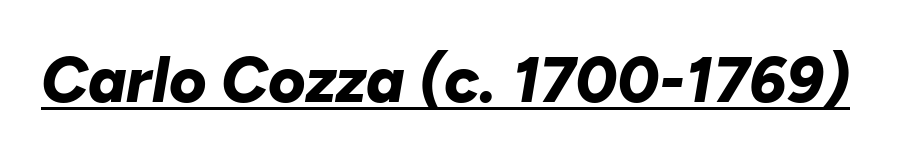
Q: Is the text bold? A: Yes.
Q: Is the text italic (slanted)? A: Yes, it leans right by about 10 degrees.
Q: Is the text underlined? A: Yes.
Q: Is the spacing between letters normal or unusually wide? A: Normal.
Q: Width (condensed, normal, or wide)? A: Normal.
Q: Stroke contrast? A: Low.
Q: x-height? A: Medium.
Q: Monospaced? A: No.
